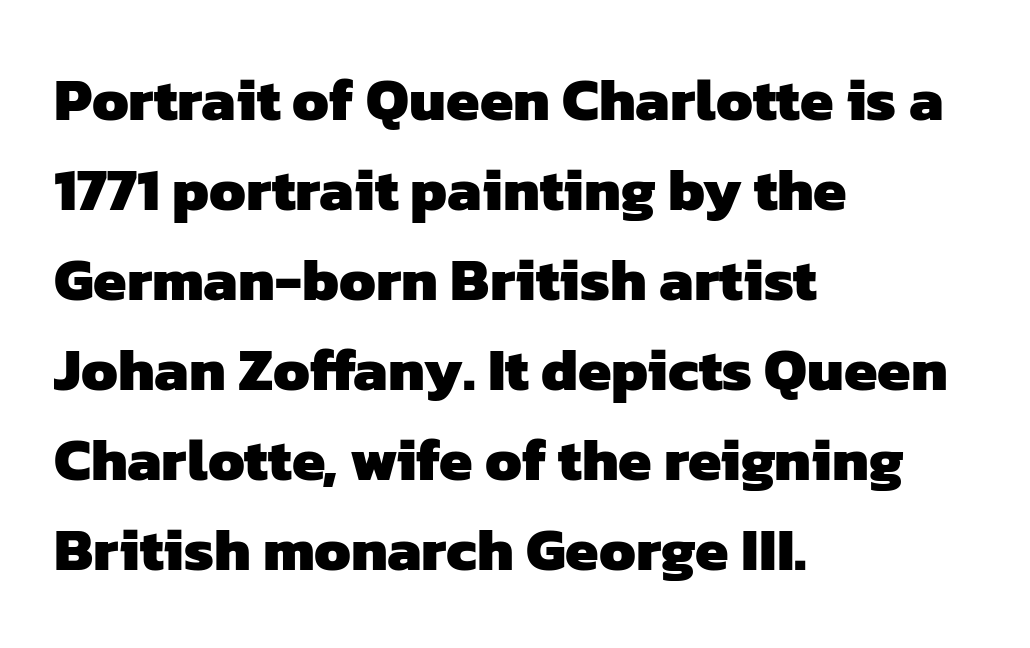
The image shows 60 px heavy sans-serif type; set left-aligned, normal line spacing (1.5x), normal letter spacing, not underlined; low stroke contrast and a medium x-height.
